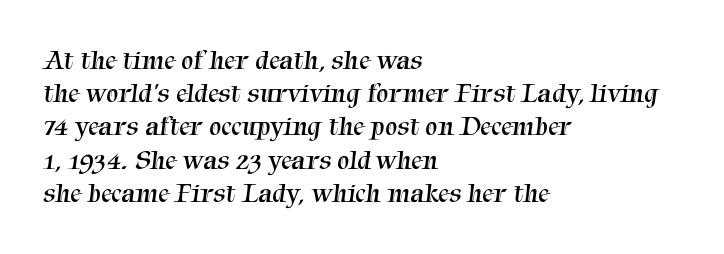
The image shows 27 px text type; set left-aligned, line spacing 1.23x, normal letter spacing, not underlined.
